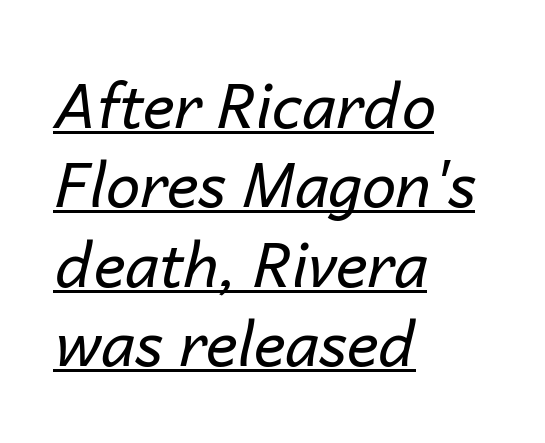
The image shows 61 px regular-weight type, italic (leaning right); set left-aligned, normal line spacing (1.3x), normal letter spacing, underlined; low stroke contrast and a medium x-height.
